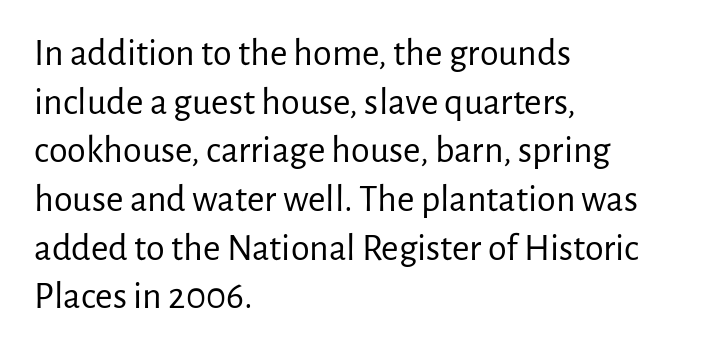
A student would call this left alignment; a typographer would say flush left, rag right. Lines of text with bare space underneath. The font family rendered here belongs to the sans-serif group. Looks like regular typesetting: each glyph gets only the width it needs.
